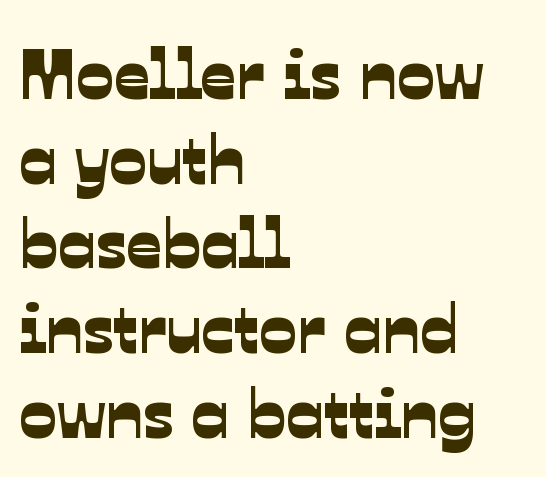
The image shows 70 px sans-serif type; set left-aligned, line spacing 1.21x, normal letter spacing, not underlined; low stroke contrast and a medium x-height.
